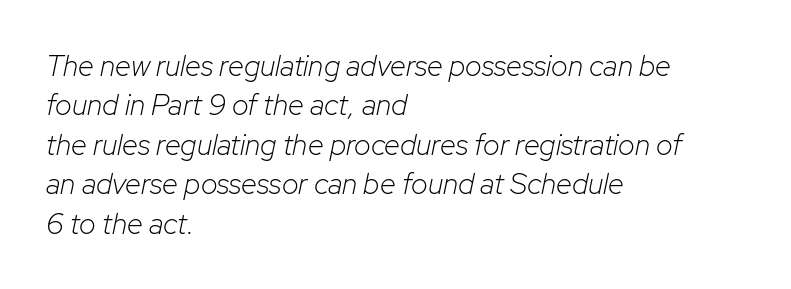
Q: Is the text bold? A: No.
Q: Is the text italic (slanted)? A: Yes, it leans right by about 12 degrees.
Q: Is the text underlined? A: No.
Q: How is the paragraph aligned? A: Left-aligned.
Q: Is the spacing between letters normal or unusually wide? A: Normal.
Q: Is the spacing between lines tight, normal or loose? A: Normal.
Q: Width (condensed, normal, or wide)? A: Normal.
Q: Stroke contrast? A: Low.
Q: x-height? A: Medium.
Q: Monospaced? A: No.
